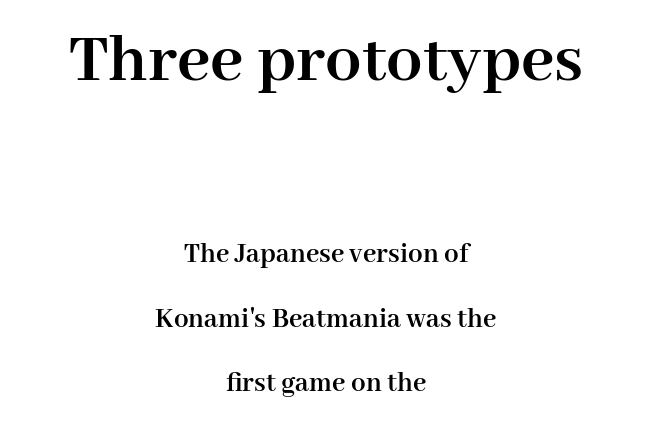
Q: Is the text bold? A: Yes.
Q: Is the text italic (slanted)? A: No, it is upright.
Q: Is the typeface a serif or a sans-serif typeface? A: Serif.
Q: Is the text underlined? A: No.
Q: How is the paragraph aligned? A: Centered.
Q: Is the spacing between letters normal or unusually wide? A: Normal.
Q: Is the spacing between lines tight, normal or loose? A: Loose.
Q: Which block of text is set in a larger size, the first (top) or the second (bottom)? A: The first (top) one.
Q: Width (condensed, normal, or wide)? A: Normal.
Q: Stroke contrast? A: High.
Q: x-height? A: Medium.
Q: Monospaced? A: No.
